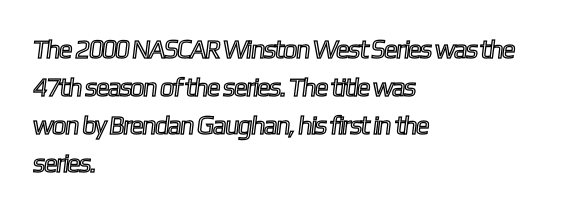
A typesetter would call this leading conventional body-copy spacing. The type is set solid horizontally, with unmodified tracking. This rendering features lettering with no underline. Visually the block forms a straight wall on the left and a jagged coastline on the right.
